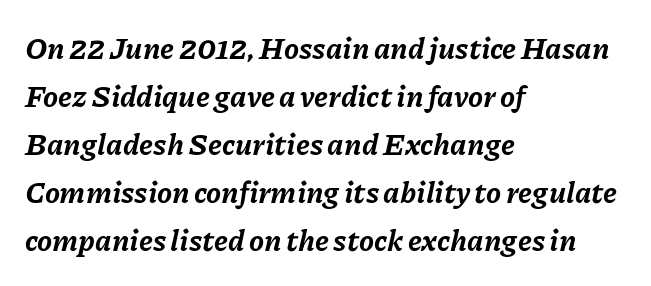
Q: Is the text bold? A: Yes.
Q: Is the text italic (slanted)? A: Yes, it leans right by about 11 degrees.
Q: Is the text underlined? A: No.
Q: How is the paragraph aligned? A: Left-aligned.
Q: Is the spacing between letters normal or unusually wide? A: Normal.
Q: Is the spacing between lines tight, normal or loose? A: Normal.
Q: Width (condensed, normal, or wide)? A: Normal.
Q: Stroke contrast? A: Low.
Q: x-height? A: Medium.
Q: Monospaced? A: No.
